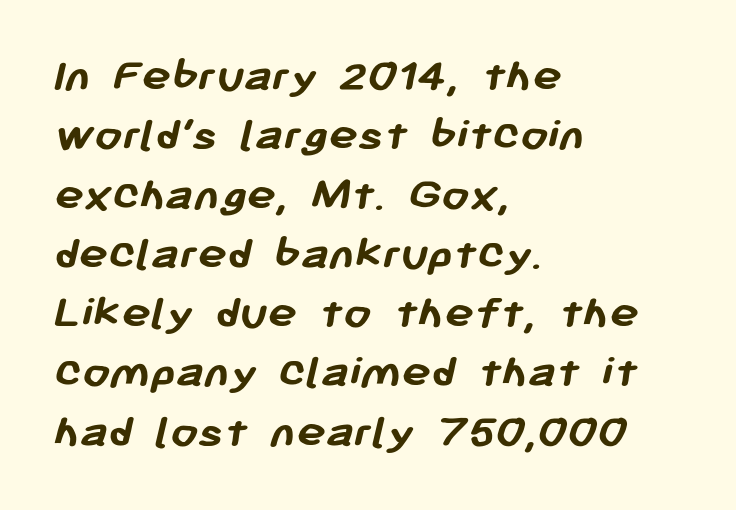
In terms of weight, the rendering is a true, heavy bold. Students, note that the glyphs here touch the page at normal intervals. The rendering uses natural spacing where letterforms have individual widths. One-word summary of the alignment: left.
